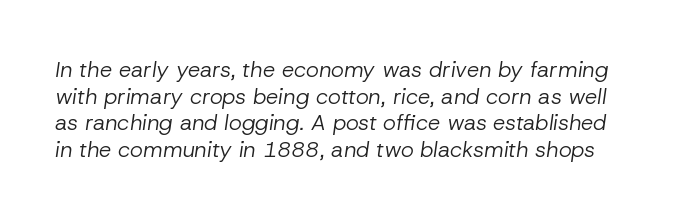
Q: Is the text bold? A: No.
Q: Is the text italic (slanted)? A: Yes, it leans right by about 8 degrees.
Q: Is the text underlined? A: No.
Q: Is the spacing between letters normal or unusually wide? A: Normal.
